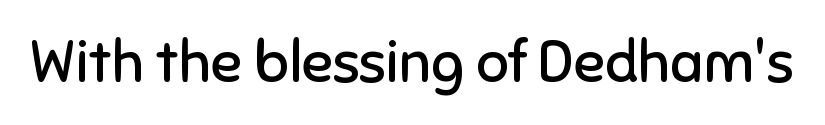
Compared with a typical body face, this is equally light or lighter still. Each letter keeps its own natural width here, so spacing adapts to shape. A typesetter would mark this as roman, not italic. I'd call this a sans setting — the letters go barefoot. Honestly, the letter spacing is just normal — you wouldn't notice it.
